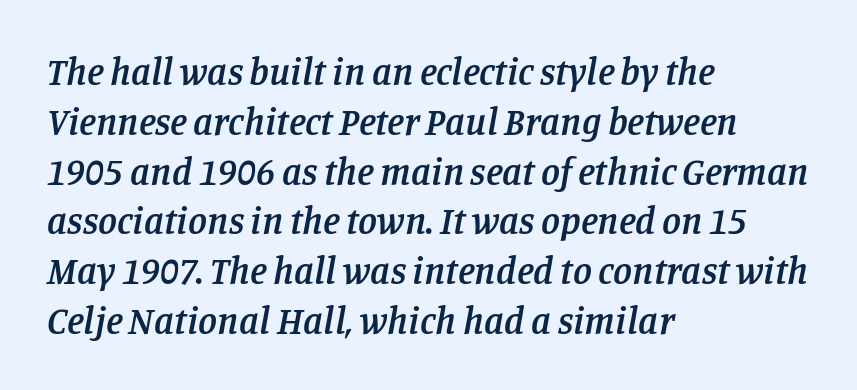
{"serif": "yes", "italic": "yes", "lean": "right", "slant_degrees": 11, "bold": "semi", "weight": "semibold", "width": "normal", "stroke_contrast": "low", "x_height": "large", "monospaced": "no", "underline": "no", "align": "left", "line_spacing": "normal", "line_spacing_ratio": 1.31, "letter_spacing": "normal", "letter_spacing_em": 0.0, "glyph_px": 38}
